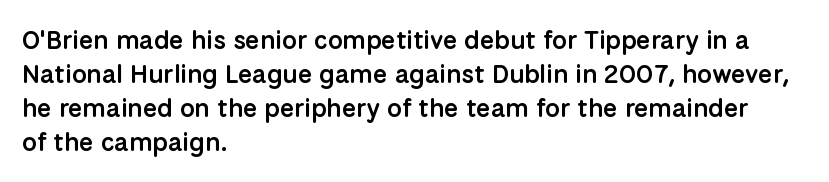
The image shows 26 px text type, upright; set left-aligned, normal line spacing (1.31x), normal letter spacing, not underlined.
